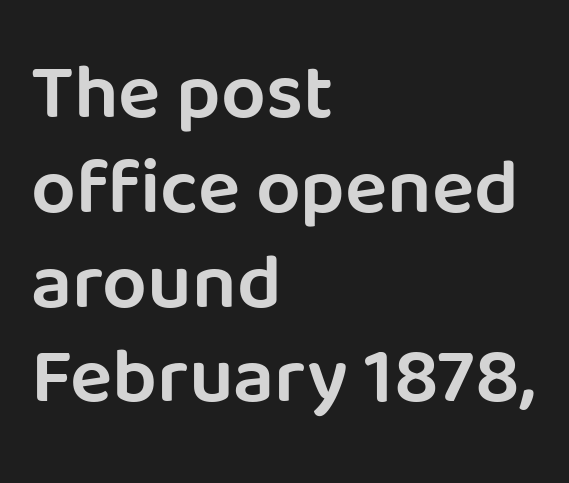
These lines carry some extra weight — a demibold, not a full bold. The lettering holds an erect, upright posture throughout. There is no visible air inserted between adjacent glyphs. This is sans-serif lettering, the kind often seen on screens and signage. Decoration check: the copy has no underline.
